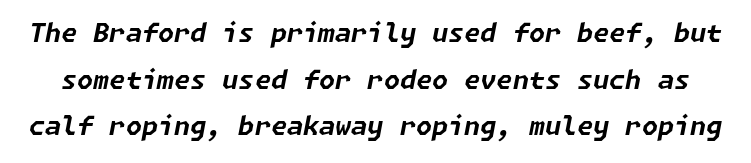
Q: Is the text bold? A: Yes.
Q: Is the text italic (slanted)? A: Yes, it leans right by about 11 degrees.
Q: Is the text underlined? A: No.
Q: Is the spacing between letters normal or unusually wide? A: Normal.
